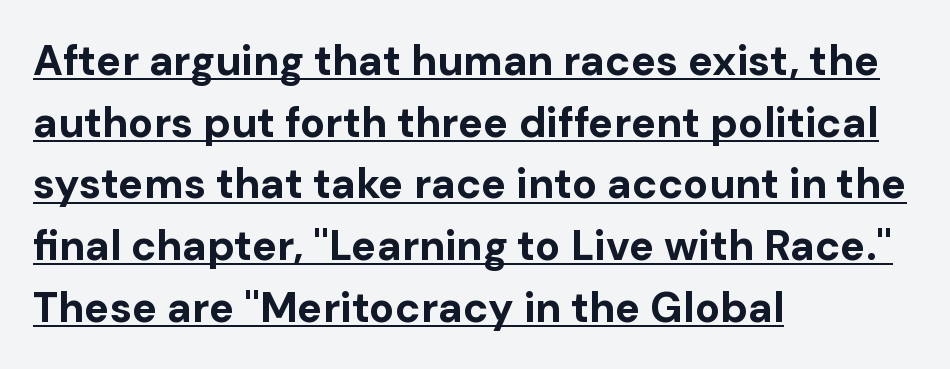
{"serif": "no", "italic": "no", "bold": "yes", "weight": "bold", "width": "normal", "stroke_contrast": "low", "x_height": "medium", "monospaced": "no", "underline": "yes", "align": "left", "line_spacing": "normal", "line_spacing_ratio": 1.47, "letter_spacing": "normal", "letter_spacing_em": 0.0, "glyph_px": 42}
